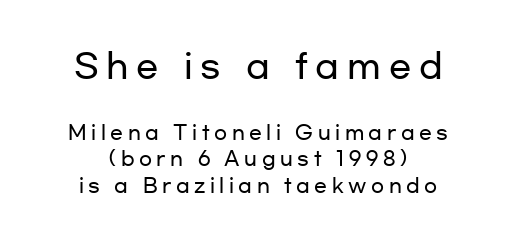
{"serif": "no", "italic": "no", "width": "wide", "stroke_contrast": "low", "x_height": "medium", "monospaced": "no", "underline": "no", "line_spacing": "normal", "line_spacing_ratio": 1.4, "letter_spacing": "wide", "letter_spacing_em": 0.24, "larger_block": "first", "size_ratio": 1.74, "glyph_px": 33}
